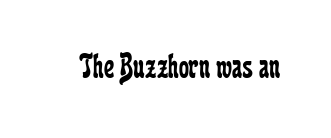
{"serif": "yes", "italic": "no", "bold": "no", "weight": "regular", "width": "condensed", "stroke_contrast": "low", "x_height": "medium", "monospaced": "no", "underline": "no", "letter_spacing": "normal", "letter_spacing_em": 0.0, "glyph_px": 36}
